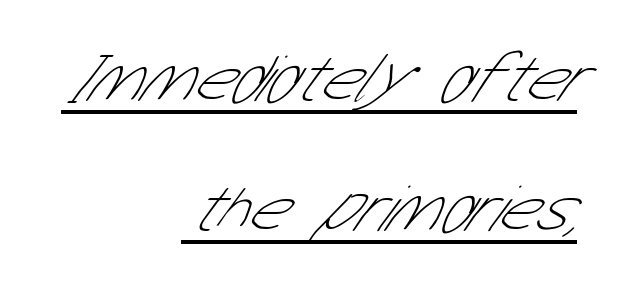
The image shows 68 px thin, condensed sans-serif type; set right-aligned, loose line spacing (1.91x), normal letter spacing, underlined; low stroke contrast and a medium x-height.
